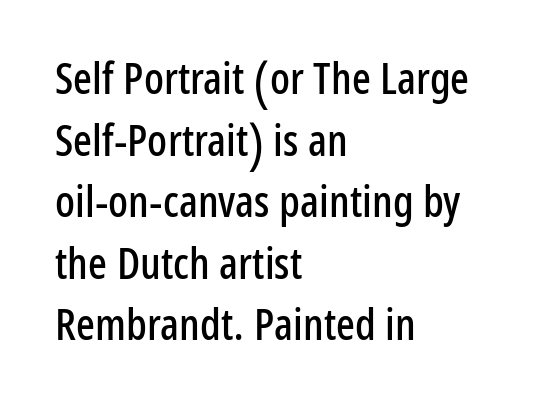
Each line starts at the same left margin while the right side varies. Characters remain perfectly vertical along every line. You could not count columns in this text — the font is proportionally spaced. These lines sit exactly where default settings would place them. A sans-serif font was chosen for this passage.
